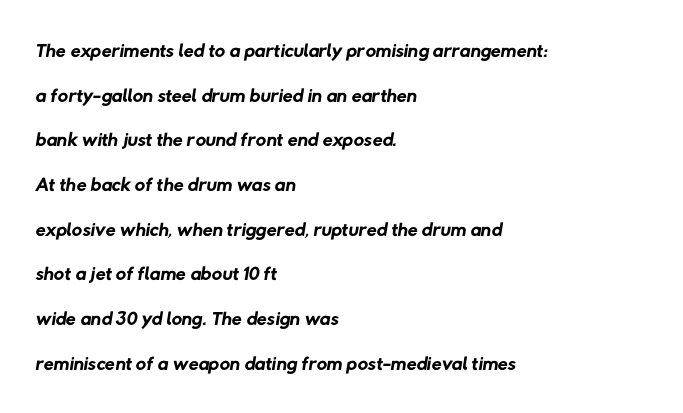
Q: Is the text bold? A: No.
Q: Is the typeface a serif or a sans-serif typeface? A: Sans-serif.
Q: Is the text underlined? A: No.
Q: How is the paragraph aligned? A: Left-aligned.
Q: Is the spacing between letters normal or unusually wide? A: Normal.
Q: Is the spacing between lines tight, normal or loose? A: Normal.
Q: Width (condensed, normal, or wide)? A: Normal.
Q: Stroke contrast? A: Low.
Q: x-height? A: Medium.
Q: Monospaced? A: No.
